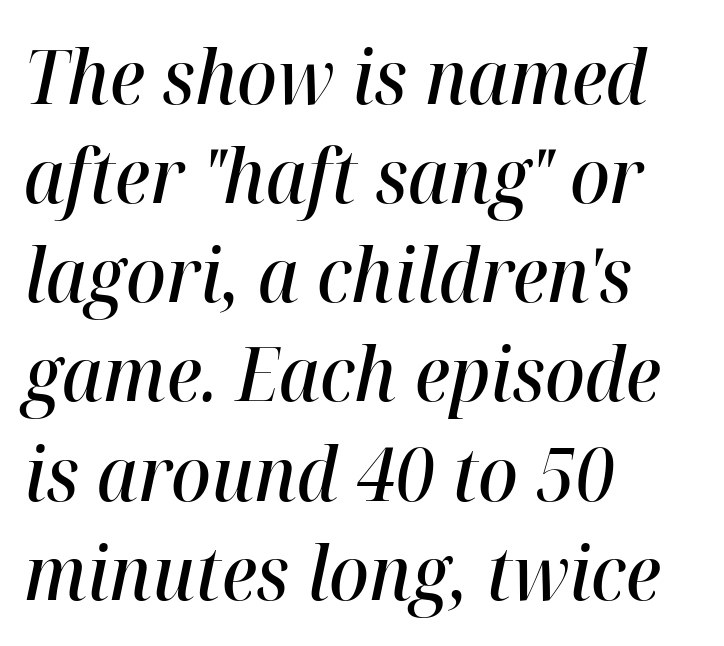
Q: Is the text bold? A: Semi-bold.
Q: Is the text italic (slanted)? A: Yes, it leans right by about 12 degrees.
Q: Is the text underlined? A: No.
Q: How is the paragraph aligned? A: Left-aligned.
Q: Is the spacing between letters normal or unusually wide? A: Normal.
Q: Is the spacing between lines tight, normal or loose? A: Normal.
Q: Width (condensed, normal, or wide)? A: Normal.
Q: Stroke contrast? A: High.
Q: x-height? A: Medium.
Q: Monospaced? A: No.
